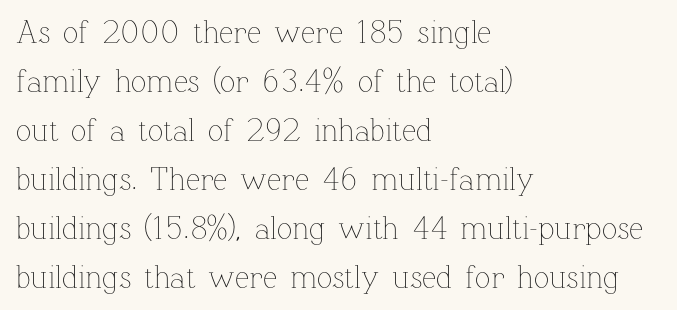
{"italic": "no", "bold": "no", "weight": "thin", "width": "normal", "stroke_contrast": "low", "x_height": "medium", "monospaced": "no", "underline": "no", "align": "left", "line_spacing": "normal", "line_spacing_ratio": 1.53, "letter_spacing": "normal", "letter_spacing_em": 0.0, "glyph_px": 32}
